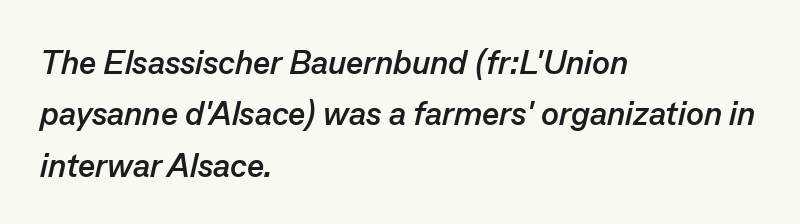
The image shows 33 px semibold type, italic (leaning right); set left-aligned, normal line spacing (1.56x), normal letter spacing, not underlined; low stroke contrast and a medium x-height.
